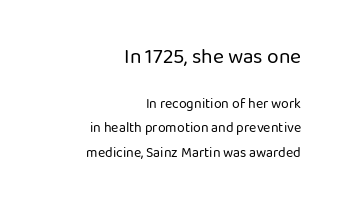
{"italic": "no", "bold": "no", "underline": "no", "align": "right", "line_spacing_ratio": 1.73, "letter_spacing": "normal", "letter_spacing_em": 0.0, "larger_block": "first", "size_ratio": 1.5, "glyph_px": 21}
